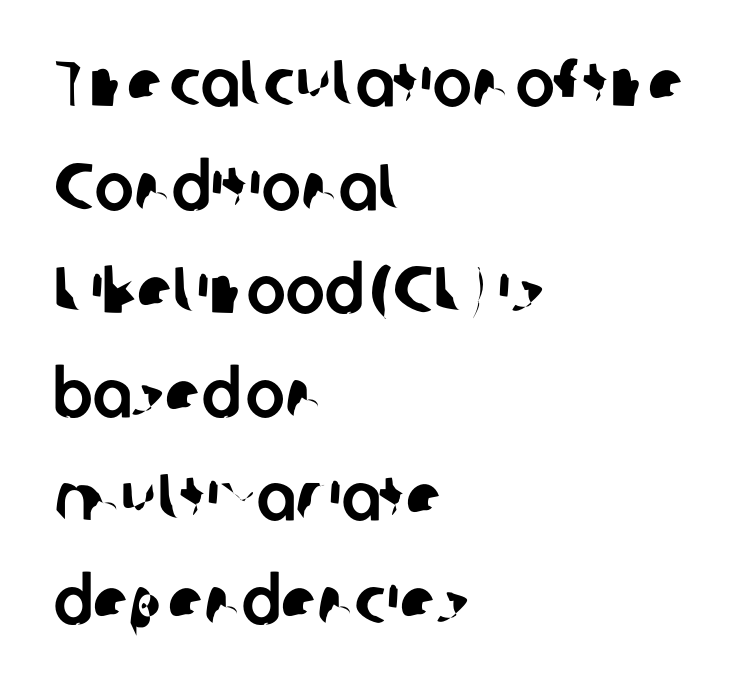
{"serif": "no", "width": "normal", "stroke_contrast": "low", "x_height": "medium", "monospaced": "no", "underline": "no", "align": "left", "line_spacing": "normal", "line_spacing_ratio": 1.57, "letter_spacing": "normal", "letter_spacing_em": 0.0, "glyph_px": 66}
